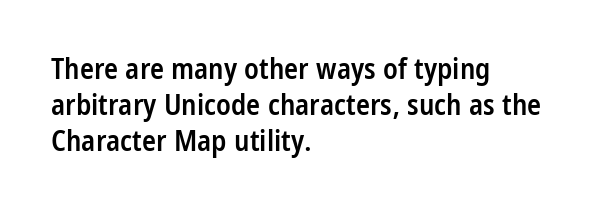
If you drew a line through each stem, it would be perfectly vertical. Anything drawn beneath the words? Only blank space. Proportional: the letters do not fall into vertical columns. Is the type bold? Partly — it's a semibold, heavier than regular but not fully bold.
